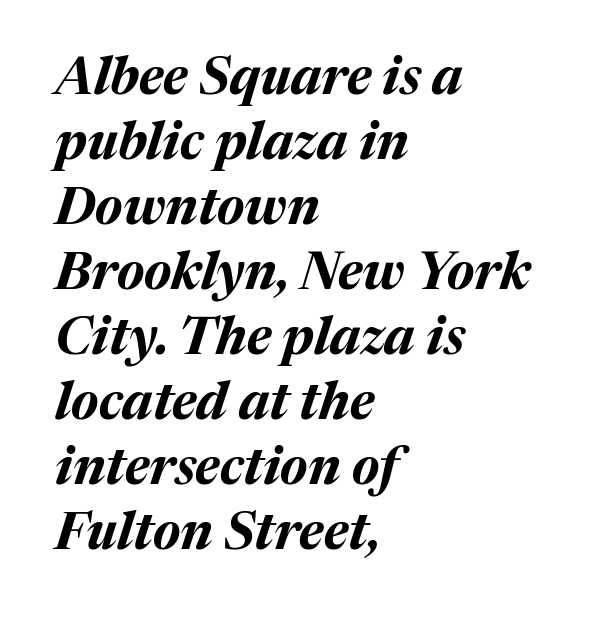
Q: Is the text bold? A: Yes.
Q: Is the text italic (slanted)? A: Yes, it leans right by about 17 degrees.
Q: Is the text underlined? A: No.
Q: How is the paragraph aligned? A: Left-aligned.
Q: Is the spacing between letters normal or unusually wide? A: Normal.
Q: Is the spacing between lines tight, normal or loose? A: Normal.
Q: Width (condensed, normal, or wide)? A: Normal.
Q: Stroke contrast? A: Medium.
Q: x-height? A: Medium.
Q: Monospaced? A: No.
